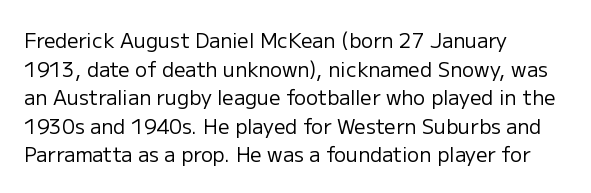
Q: Is the text bold? A: No.
Q: Is the text italic (slanted)? A: No, it is upright.
Q: Is the text underlined? A: No.
Q: How is the paragraph aligned? A: Left-aligned.
Q: Is the spacing between letters normal or unusually wide? A: Normal.
Q: Is the spacing between lines tight, normal or loose? A: Normal.
